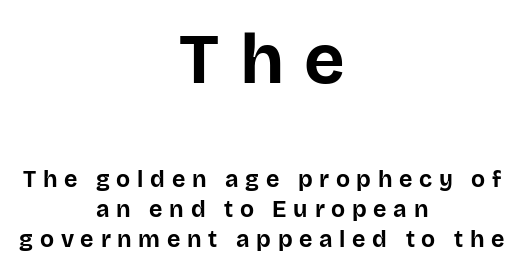
Q: Is the text bold? A: Yes.
Q: Is the text italic (slanted)? A: No, it is upright.
Q: Is the typeface a serif or a sans-serif typeface? A: Sans-serif.
Q: Is the text underlined? A: No.
Q: How is the paragraph aligned? A: Centered.
Q: Is the spacing between letters normal or unusually wide? A: Unusually wide.
Q: Is the spacing between lines tight, normal or loose? A: Normal.
Q: Which block of text is set in a larger size, the first (top) or the second (bottom)? A: The first (top) one.
Q: Width (condensed, normal, or wide)? A: Normal.
Q: Stroke contrast? A: Low.
Q: x-height? A: Large.
Q: Monospaced? A: No.
